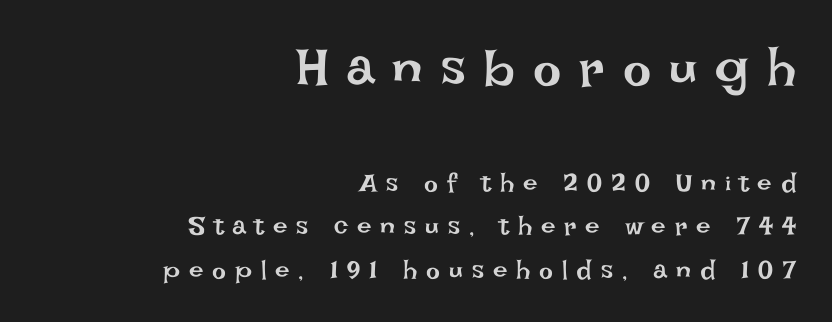
Weight: regular or lighter. The rendering shrinks the type as you move from the upper chunk to the lower. Display-style spreading of the glyphs; the letterfit is very open. This sample uses an upright cut, with every glyph sitting square on the baseline.
